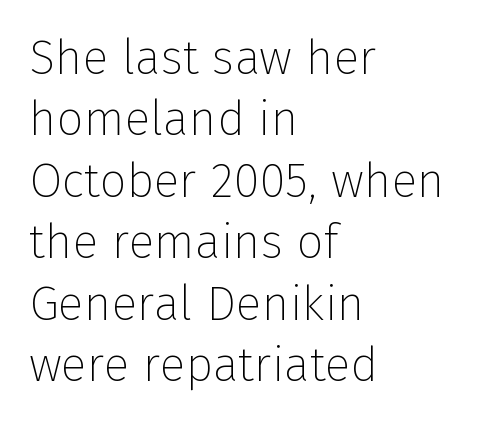
The image shows 48 px thin sans-serif type, upright; set left-aligned, normal line spacing (1.28x), normal letter spacing, not underlined; low stroke contrast and a medium x-height.
